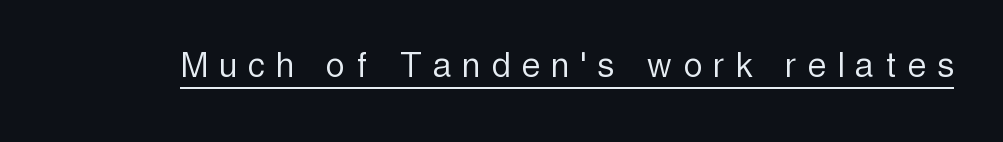
{"serif": "no", "italic": "no", "bold": "no", "weight": "light", "width": "condensed", "x_height": "medium", "monospaced": "no", "underline": "yes", "letter_spacing": "wide", "letter_spacing_em": 0.3, "glyph_px": 41}
